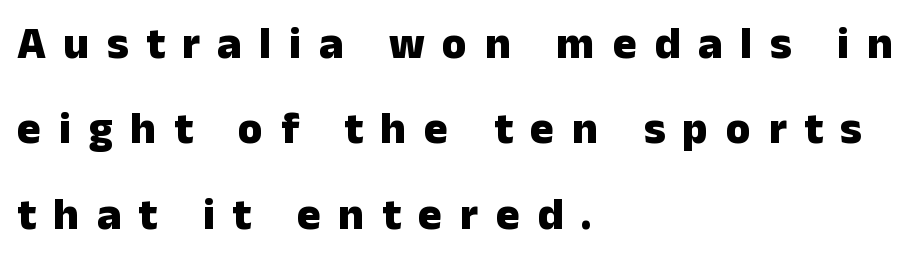
{"serif": "no", "italic": "no", "bold": "yes", "weight": "heavy", "width": "normal", "stroke_contrast": "low", "x_height": "medium", "monospaced": "no", "underline": "no", "align": "left", "line_spacing": "loose", "line_spacing_ratio": 1.9, "letter_spacing": "wide", "letter_spacing_em": 0.39, "glyph_px": 45}
